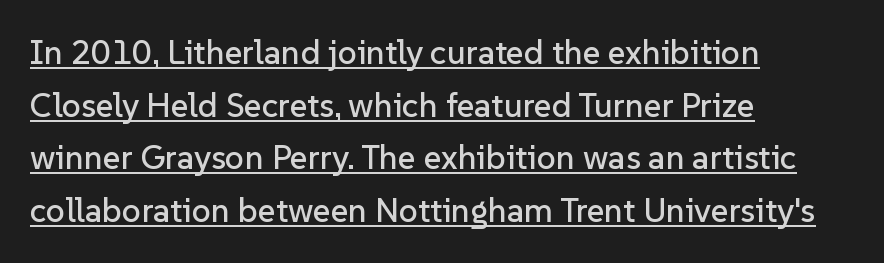
Q: Is the text italic (slanted)? A: No, it is upright.
Q: Is the typeface a serif or a sans-serif typeface? A: Sans-serif.
Q: Is the text underlined? A: Yes.
Q: How is the paragraph aligned? A: Left-aligned.
Q: Is the spacing between letters normal or unusually wide? A: Normal.
Q: Is the spacing between lines tight, normal or loose? A: Normal.
Q: Width (condensed, normal, or wide)? A: Normal.
Q: Stroke contrast? A: Low.
Q: x-height? A: Medium.
Q: Monospaced? A: No.
